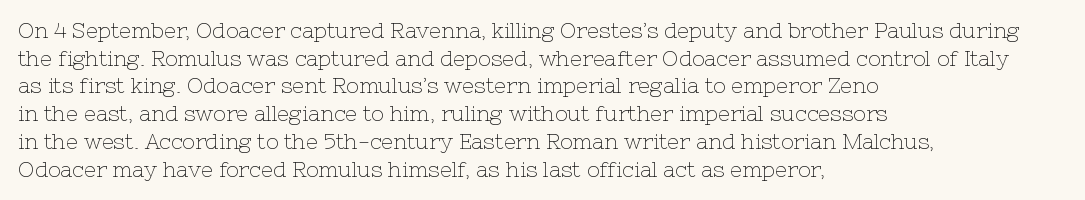
{"italic": "no", "bold": "no", "underline": "no", "align": "left", "line_spacing": "normal", "line_spacing_ratio": 1.32, "letter_spacing": "normal", "letter_spacing_em": 0.0, "glyph_px": 21}
